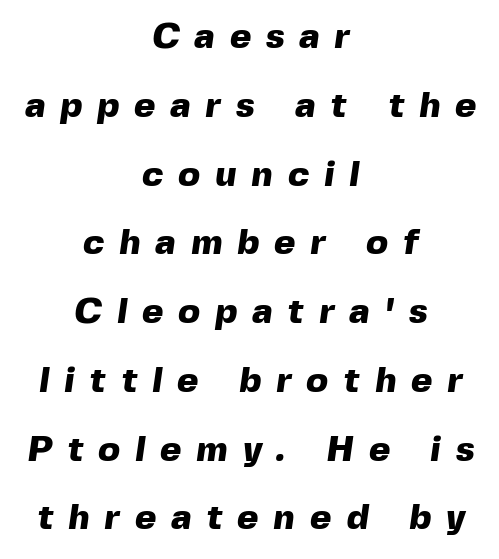
{"serif": "no", "bold": "yes", "weight": "heavy", "width": "normal", "x_height": "medium", "monospaced": "no", "underline": "no", "align": "center", "line_spacing": "loose", "line_spacing_ratio": 1.91, "letter_spacing": "wide", "letter_spacing_em": 0.42, "glyph_px": 36}
